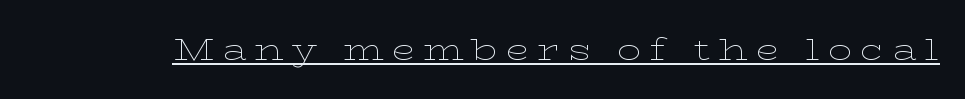
{"serif": "yes", "italic": "no", "bold": "no", "weight": "thin", "width": "wide", "stroke_contrast": "low", "x_height": "medium", "monospaced": "no", "underline": "yes", "letter_spacing": "wide", "letter_spacing_em": 0.27, "glyph_px": 30}
